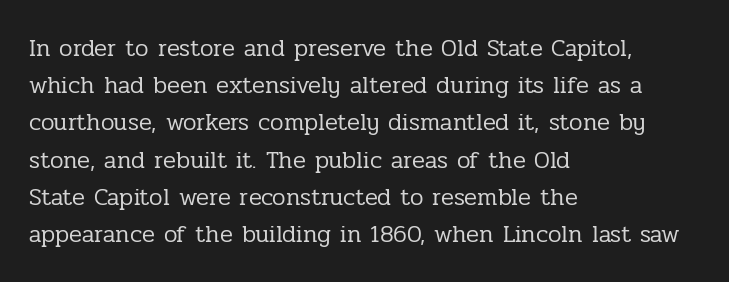
Ordinary non-slanted type is in use. This sample uses plain, unmodified letter spacing. Has an underline been added? It has not. The designer left line spacing at the default. The cut favours lightness, reaching ordinary text weight at its darkest. Layout note: lines flush left.
